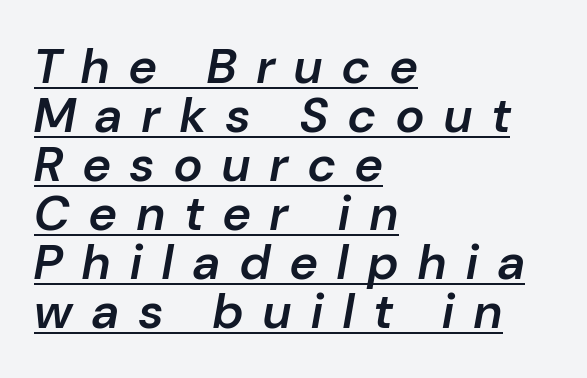
Q: Is the text bold? A: Semi-bold.
Q: Is the text italic (slanted)? A: Yes, it leans right by about 10 degrees.
Q: Is the text underlined? A: Yes.
Q: How is the paragraph aligned? A: Left-aligned.
Q: Is the spacing between letters normal or unusually wide? A: Unusually wide.
Q: Is the spacing between lines tight, normal or loose? A: Tight.
Q: Width (condensed, normal, or wide)? A: Normal.
Q: Stroke contrast? A: Low.
Q: x-height? A: Medium.
Q: Monospaced? A: No.
